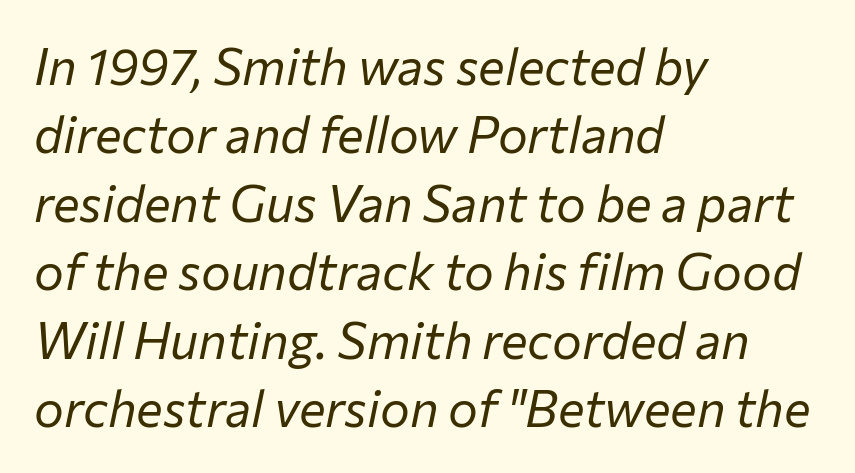
The weight would be labelled regular, book, light, or lighter still. Only glyphs here, with clear space below each row. Each line starts at the same left margin while the right side varies. There's an unmistakable incline to the writing here. One glance says typical: line gaps are just what's usual.
